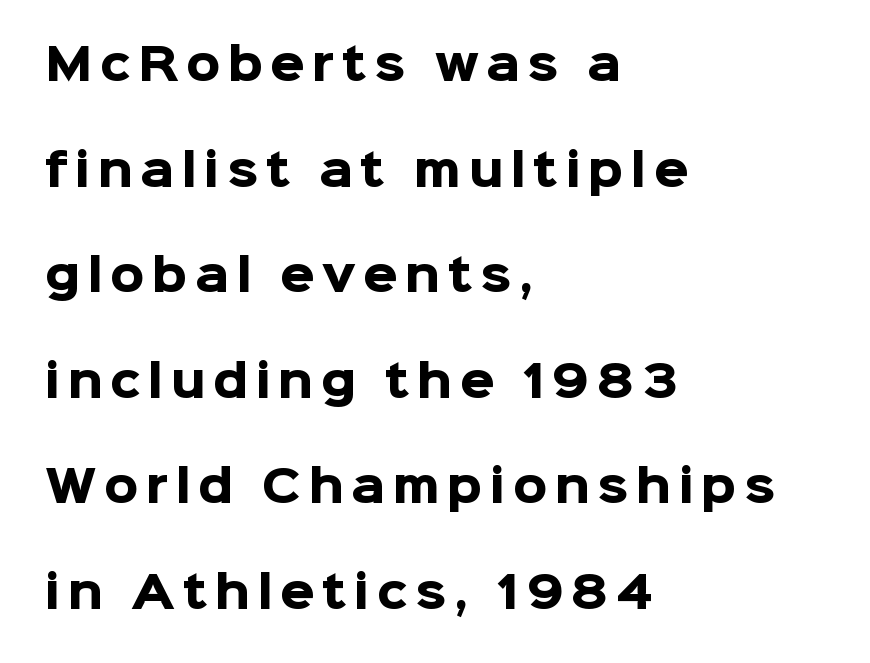
To sum up the face: it is a sans, with no serifs. Character widths vary here, with narrow letters taking less room than wide ones. Each row of text sits above clean, open space. Is the block centered? No — it sits flush against the left margin. Each glyph is drawn with heavy, bold strokes. What's the leading like? Stretched, with rows far apart.
